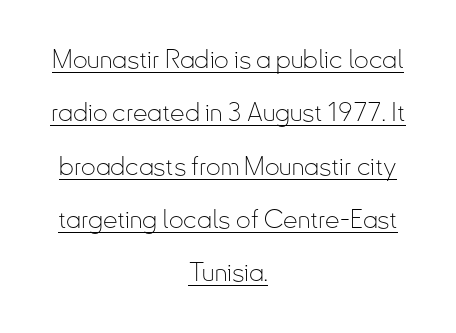
{"italic": "no", "bold": "no", "underline": "yes", "align": "center", "line_spacing": "loose", "line_spacing_ratio": 2.05, "letter_spacing": "normal", "letter_spacing_em": 0.0, "glyph_px": 26}
